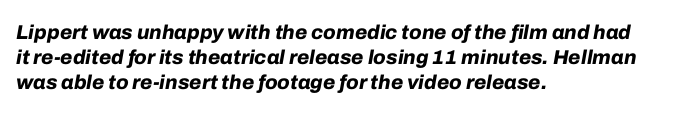
The whole block is typeset with a tilt. In terms of weight, the rendering is a true, heavy bold. Is the block centered? No — it sits flush against the left margin. Standard letterfit; no display-style spreading of the glyphs. Bare-footed words on every line.
